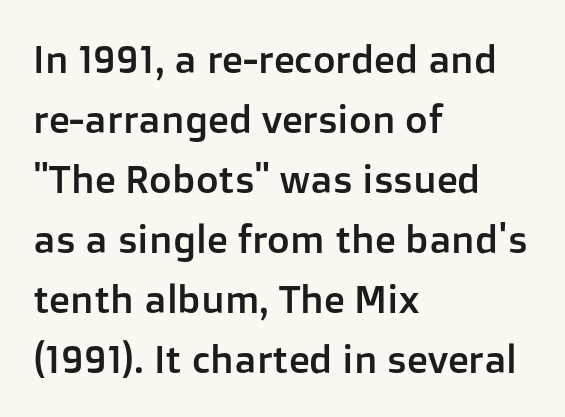
The image shows 39 px sans-serif type, upright; set left-aligned, normal line spacing (1.54x), normal letter spacing, not underlined; low stroke contrast and a medium x-height.
